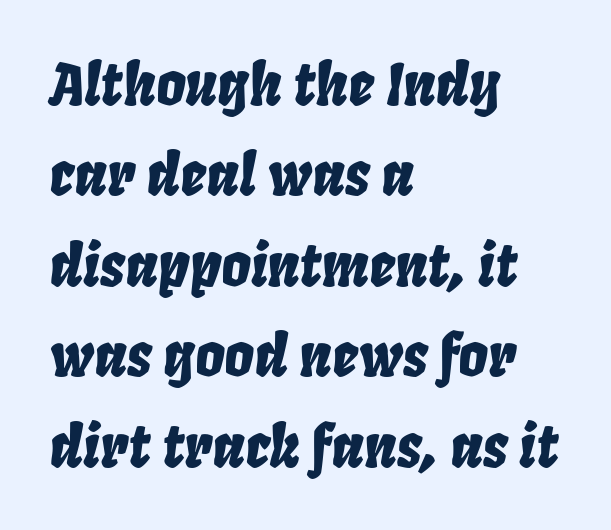
The gaps between neighbouring characters are ordinary and unremarkable. The ragged edge is on the right, which tells us the setting is flush left. The gap between lines stays unmarked. The lines sit at an ordinary, default distance from one another. The rendering uses natural spacing where letterforms have individual widths. Compared with ordinary roman type, these characters are visibly tilted.
